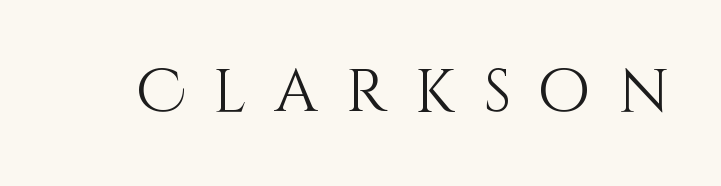
{"italic": "no", "bold": "no", "weight": "light", "width": "normal", "stroke_contrast": "medium", "x_height": "large", "monospaced": "no", "underline": "no", "letter_spacing": "wide", "letter_spacing_em": 0.47, "glyph_px": 60}
